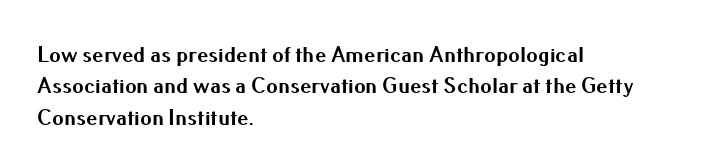
The image shows 23 px bold type, upright; set left-aligned, normal line spacing (1.36x), normal letter spacing, not underlined.
